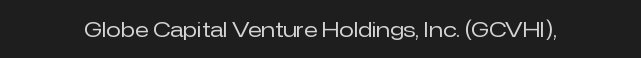
Q: Is the text bold? A: No.
Q: Is the text italic (slanted)? A: No, it is upright.
Q: Is the text underlined? A: No.
Q: Is the spacing between letters normal or unusually wide? A: Normal.
